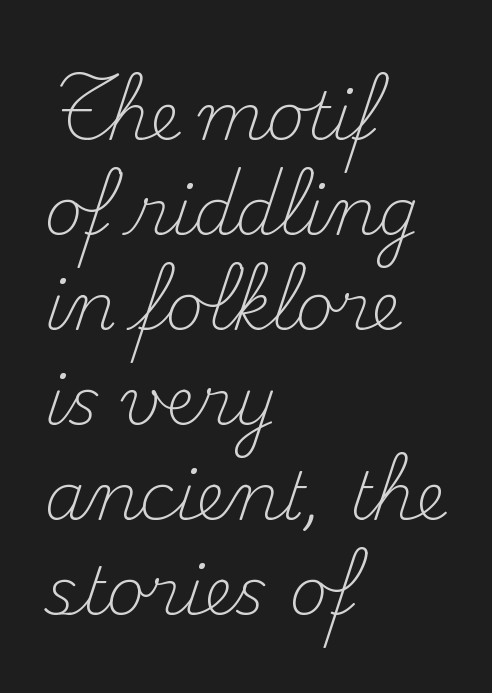
Q: Is the text bold? A: No.
Q: Is the text italic (slanted)? A: Yes.
Q: Is the typeface a serif or a sans-serif typeface? A: Serif.
Q: Is the text underlined? A: No.
Q: How is the paragraph aligned? A: Left-aligned.
Q: Is the spacing between letters normal or unusually wide? A: Normal.
Q: Is the spacing between lines tight, normal or loose? A: Normal.
Q: Width (condensed, normal, or wide)? A: Normal.
Q: Stroke contrast? A: Medium.
Q: x-height? A: Small.
Q: Monospaced? A: No.
